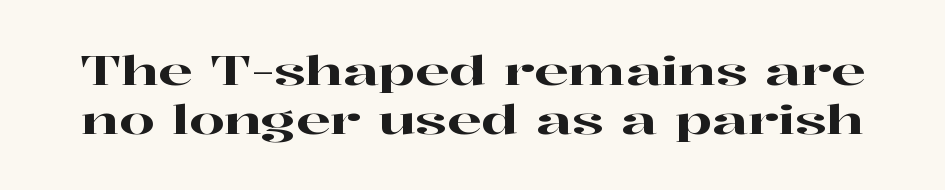
{"serif": "yes", "italic": "no", "width": "wide", "stroke_contrast": "high", "x_height": "medium", "monospaced": "no", "underline": "no", "line_spacing_ratio": 1.23, "letter_spacing": "normal", "letter_spacing_em": 0.0, "glyph_px": 40}
